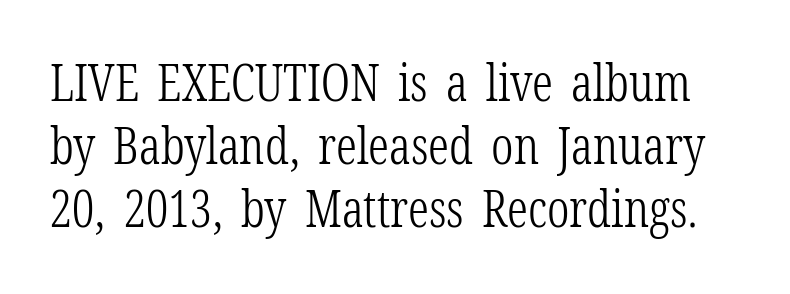
Vertical stems look standard width or narrower in stroke. Letter spacing: default. Proportional: the letters do not fall into vertical columns. Type without underlining.
